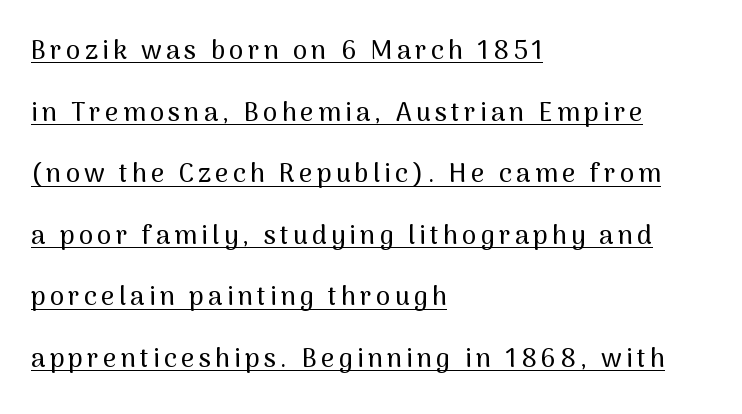
Reading down the block, your eye returns to a fixed left position each line. Vertical strokes here are truly vertical. Compared with typical paragraphs, the rows here are farther apart. Students, observe the line beneath the letters — that is underlining.
